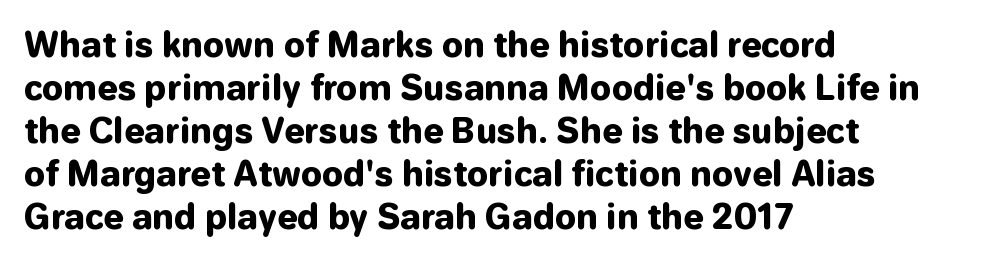
The rendering shows plain stroke endings on the letterforms — a sans-serif design. Horizontal alignment here is leftward, the default for most running prose. In terms of posture, this sample is upright. Successive baselines arrive at the customary interval. The letters advance in unequal steps, a hallmark of proportional type.
